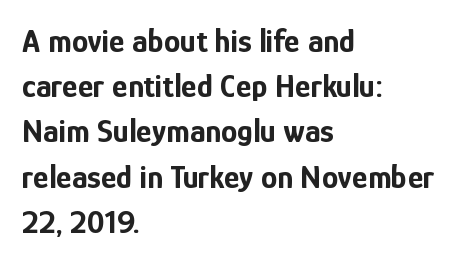
{"serif": "no", "italic": "no", "bold": "yes", "weight": "bold", "width": "condensed", "stroke_contrast": "low", "x_height": "medium", "monospaced": "no", "underline": "no", "align": "left", "line_spacing": "normal", "line_spacing_ratio": 1.37, "letter_spacing": "normal", "letter_spacing_em": 0.0, "glyph_px": 33}
